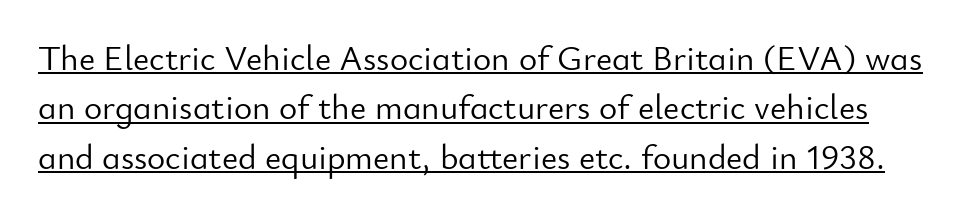
Q: Is the text bold? A: No.
Q: Is the text italic (slanted)? A: No, it is upright.
Q: Is the typeface a serif or a sans-serif typeface? A: Sans-serif.
Q: Is the text underlined? A: Yes.
Q: Is the spacing between letters normal or unusually wide? A: Normal.
Q: Is the spacing between lines tight, normal or loose? A: Normal.
Q: Width (condensed, normal, or wide)? A: Normal.
Q: Stroke contrast? A: Low.
Q: x-height? A: Small.
Q: Monospaced? A: No.
